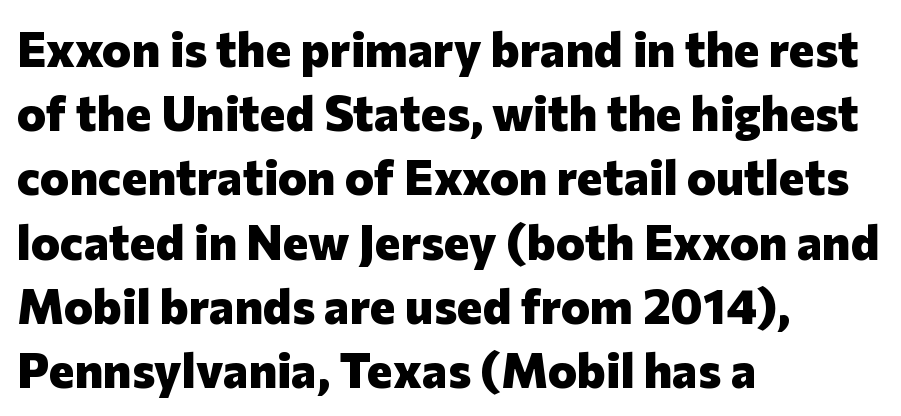
Q: Is the text bold? A: Yes.
Q: Is the text italic (slanted)? A: No, it is upright.
Q: Is the typeface a serif or a sans-serif typeface? A: Sans-serif.
Q: Is the text underlined? A: No.
Q: How is the paragraph aligned? A: Left-aligned.
Q: Is the spacing between letters normal or unusually wide? A: Normal.
Q: Is the spacing between lines tight, normal or loose? A: Normal.
Q: Width (condensed, normal, or wide)? A: Normal.
Q: Stroke contrast? A: Low.
Q: x-height? A: Medium.
Q: Monospaced? A: No.
